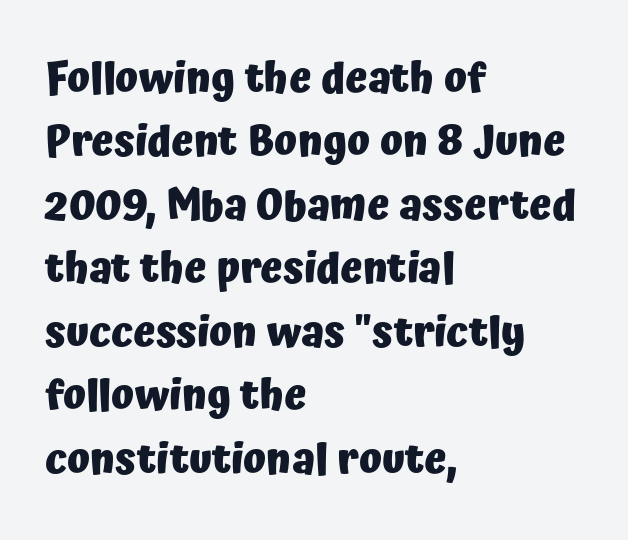
The image shows 42 px heavy sans-serif type, upright; set left-aligned, normal line spacing (1.51x), normal letter spacing, not underlined; low stroke contrast and a medium x-height.
